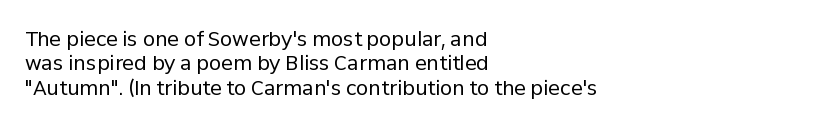
The image shows 20 px text type, upright; set left-aligned, line spacing 1.22x, normal letter spacing, not underlined.
